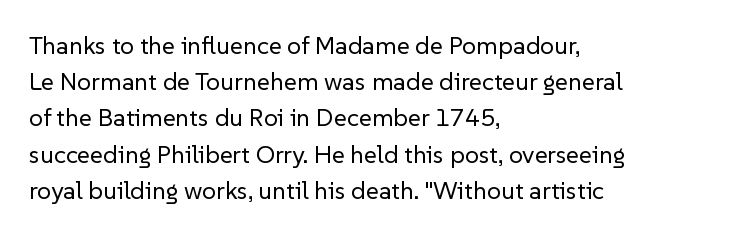
The image shows 25 px text type, upright; set left-aligned, normal line spacing (1.45x), normal letter spacing, not underlined.
